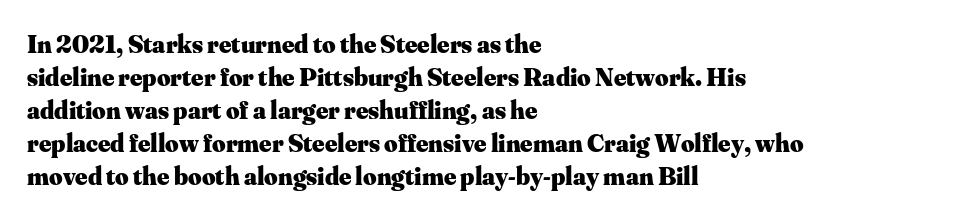
The image shows 26 px bold type, upright; set left-aligned, normal line spacing (1.27x), normal letter spacing, not underlined.
